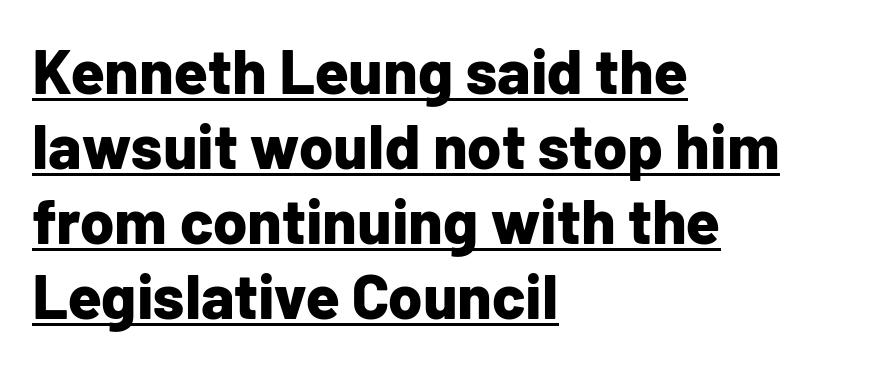
{"serif": "no", "italic": "no", "bold": "yes", "weight": "bold", "width": "normal", "stroke_contrast": "low", "x_height": "medium", "monospaced": "no", "underline": "yes", "align": "left", "line_spacing_ratio": 1.21, "letter_spacing": "normal", "letter_spacing_em": 0.0, "glyph_px": 62}
